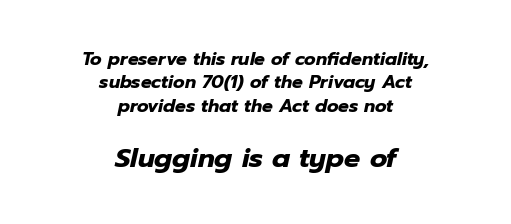
{"italic": "yes", "lean": "right", "slant_degrees": 12, "bold": "yes", "underline": "no", "align": "center", "line_spacing": "normal", "line_spacing_ratio": 1.3, "letter_spacing": "normal", "letter_spacing_em": 0.0, "larger_block": "second", "size_ratio": 1.5, "glyph_px": 27}
